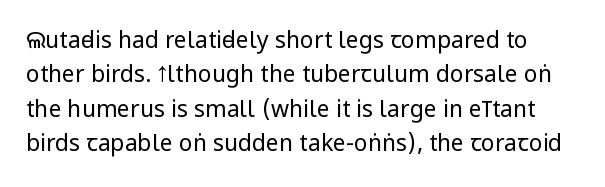
The image shows 23 px text type, upright; set normal line spacing (1.49x), normal letter spacing, not underlined.
